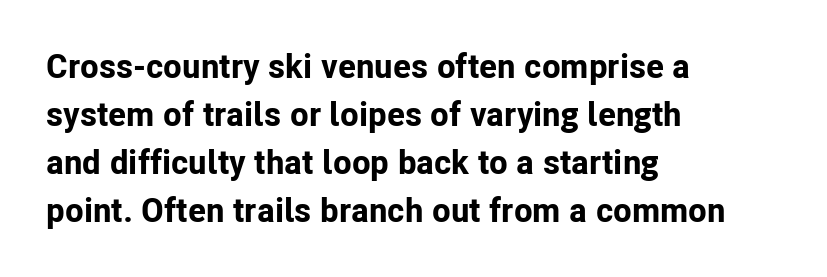
Every row of glyphs begins at an identical x-position on the left. The tracking reads as untouched default to a designer's eye. The designer left line spacing at the default. Anything drawn beneath the words? Only blank space. Type style note: lacks serifs.
